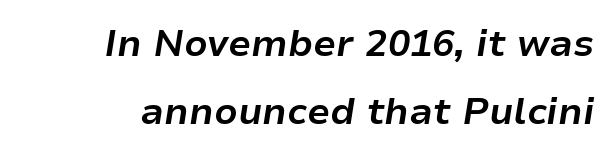
The image shows 37 px bold type, italic (leaning right); set line spacing 1.85x, normal letter spacing, not underlined; low stroke contrast and a medium x-height.
